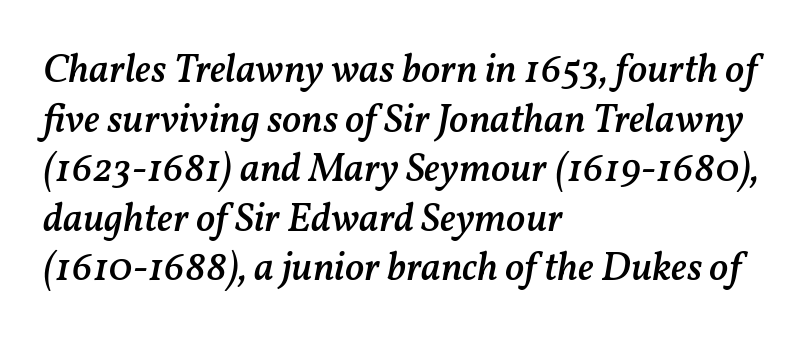
Note the varied advance widths — an 'i' is clearly narrower than an 'm'. Every character sits at an angle, as italics do. The typesetter chose a ragged-right arrangement here. You could call the tracking neutral — neither tight nor loose. In terms of weight, the rendering is demibold, just under bold.
